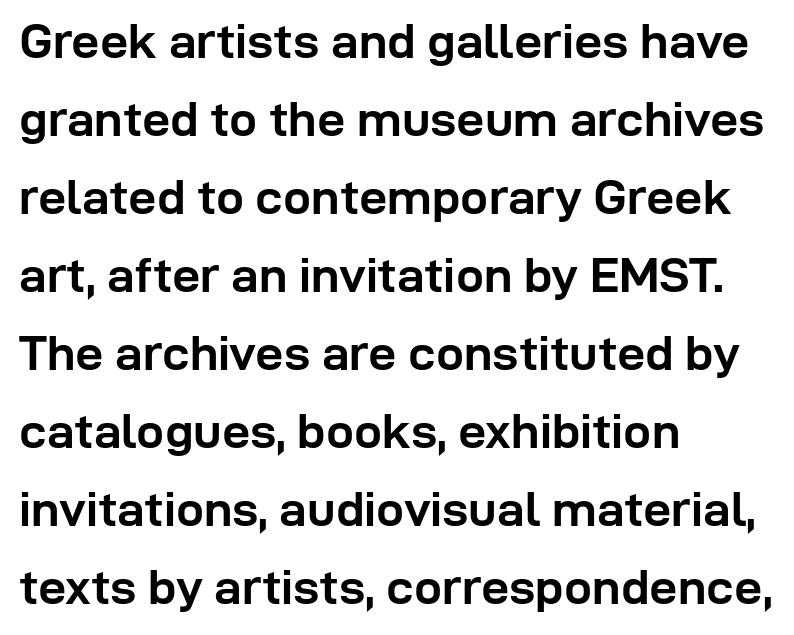
Q: Is the text bold? A: Yes.
Q: Is the text italic (slanted)? A: No, it is upright.
Q: Is the typeface a serif or a sans-serif typeface? A: Sans-serif.
Q: Is the text underlined? A: No.
Q: How is the paragraph aligned? A: Left-aligned.
Q: Is the spacing between letters normal or unusually wide? A: Normal.
Q: Is the spacing between lines tight, normal or loose? A: Normal.
Q: Width (condensed, normal, or wide)? A: Normal.
Q: Stroke contrast? A: Low.
Q: x-height? A: Medium.
Q: Monospaced? A: No.
